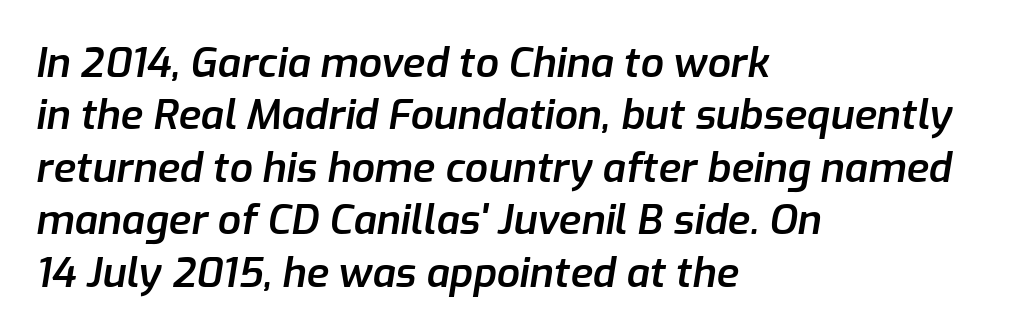
The image shows 41 px semibold type, italic (leaning right); set left-aligned, normal line spacing (1.28x), normal letter spacing, not underlined; low stroke contrast and a medium x-height.
